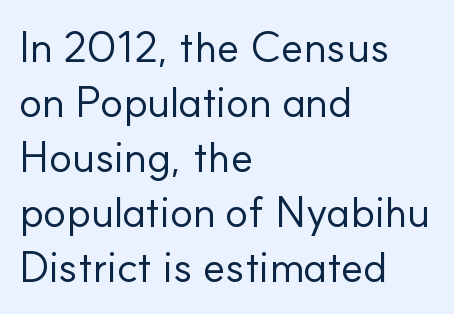
Nothing unusual about the tracking: characters are spaced as the font intends. Underlining? Definitely not there. This sample uses a sans-serif face. The text block is weighted toward the left margin, trailing off unevenly rightward. The face used here is proportionally spaced, like ordinary book or web type.
